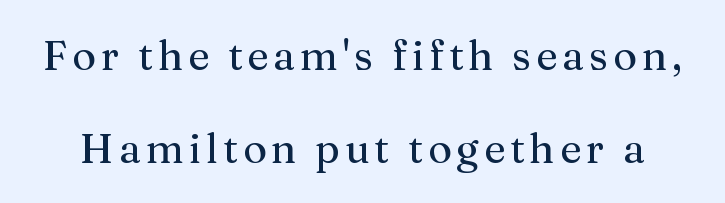
{"serif": "yes", "italic": "no", "bold": "no", "weight": "regular", "width": "normal", "stroke_contrast": "medium", "x_height": "medium", "monospaced": "no", "underline": "no", "line_spacing": "loose", "line_spacing_ratio": 2.26, "glyph_px": 41}
